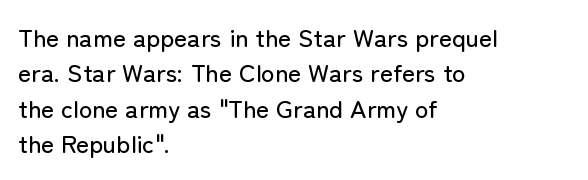
{"italic": "no", "underline": "no", "align": "left", "line_spacing": "normal", "line_spacing_ratio": 1.42, "letter_spacing": "normal", "letter_spacing_em": 0.0, "glyph_px": 25}
